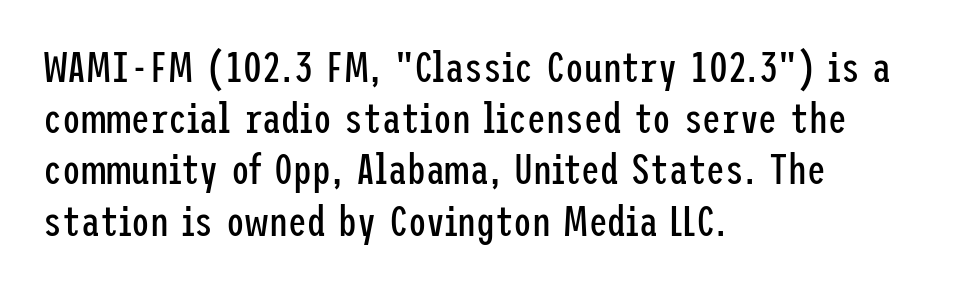
The image shows 42 px regular-weight, condensed sans-serif type, upright; set left-aligned, line spacing 1.22x, normal letter spacing, not underlined; low stroke contrast and a medium x-height.
